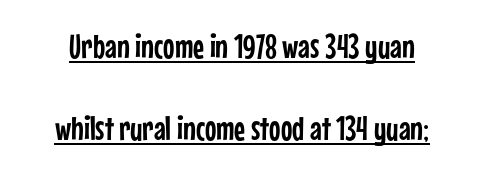
The letters sit at their default tracking, neither squeezed nor spread. This is the regular roman posture of the typeface. Compared with undecorated copy, this sample adds a rule below the words. You could fit nearly another row in the gap between these rows. Each letter keeps its own natural width here, so spacing adapts to shape. Nope, no serifs anywhere on these letters.
